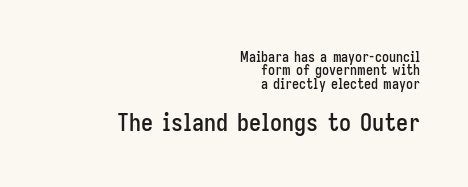
Q: Is the text italic (slanted)? A: No, it is upright.
Q: Is the text underlined? A: No.
Q: How is the paragraph aligned? A: Right-aligned.
Q: Is the spacing between letters normal or unusually wide? A: Normal.
Q: Is the spacing between lines tight, normal or loose? A: Tight.
Q: Which block of text is set in a larger size, the first (top) or the second (bottom)? A: The second (bottom) one.
